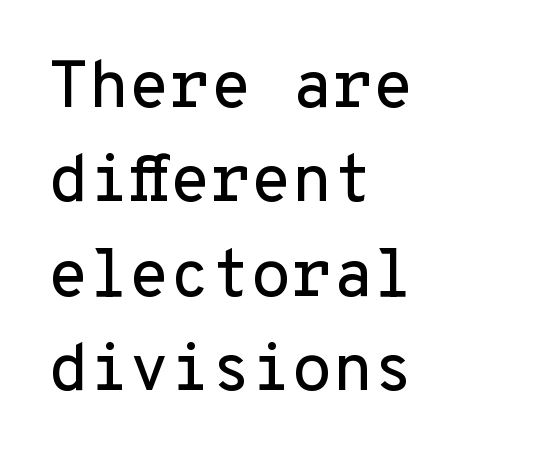
Q: Is the text italic (slanted)? A: No, it is upright.
Q: Is the typeface a serif or a sans-serif typeface? A: Sans-serif.
Q: Is the text underlined? A: No.
Q: How is the paragraph aligned? A: Left-aligned.
Q: Is the spacing between letters normal or unusually wide? A: Normal.
Q: Is the spacing between lines tight, normal or loose? A: Normal.
Q: Width (condensed, normal, or wide)? A: Normal.
Q: Stroke contrast? A: Low.
Q: x-height? A: Medium.
Q: Monospaced? A: Yes.
